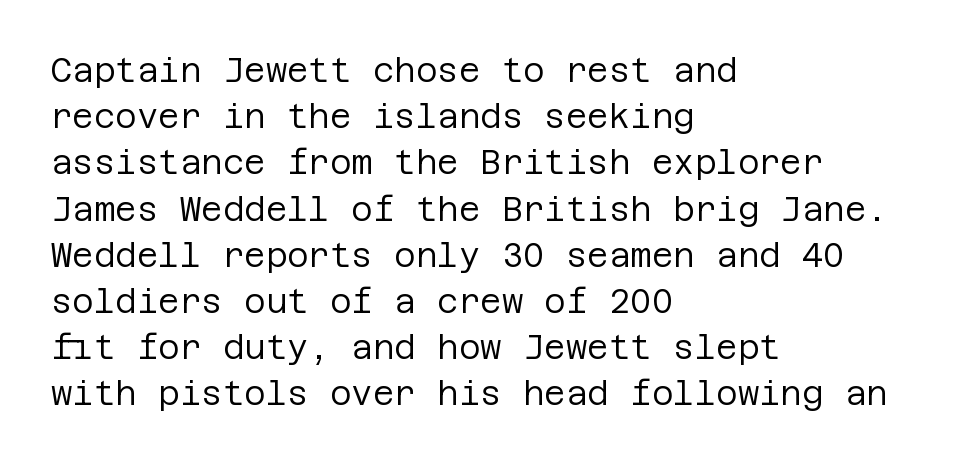
Q: Is the text bold? A: No.
Q: Is the text italic (slanted)? A: No, it is upright.
Q: Is the typeface a serif or a sans-serif typeface? A: Sans-serif.
Q: Is the text underlined? A: No.
Q: How is the paragraph aligned? A: Left-aligned.
Q: Is the spacing between letters normal or unusually wide? A: Normal.
Q: Is the spacing between lines tight, normal or loose? A: Normal.
Q: Width (condensed, normal, or wide)? A: Normal.
Q: Stroke contrast? A: Low.
Q: x-height? A: Large.
